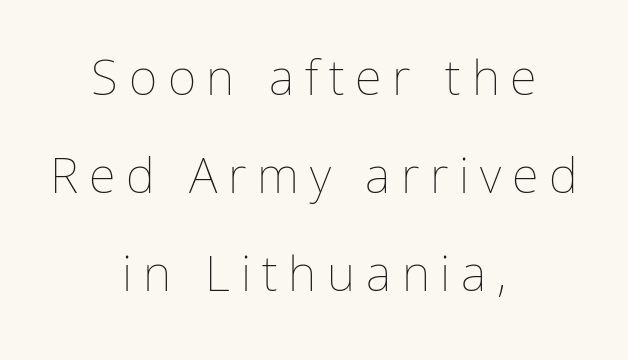
{"italic": "no", "bold": "no", "weight": "thin", "width": "normal", "stroke_contrast": "low", "x_height": "medium", "monospaced": "no", "underline": "no", "align": "center", "line_spacing": "loose", "line_spacing_ratio": 2.0, "letter_spacing": "wide", "letter_spacing_em": 0.22, "glyph_px": 49}
